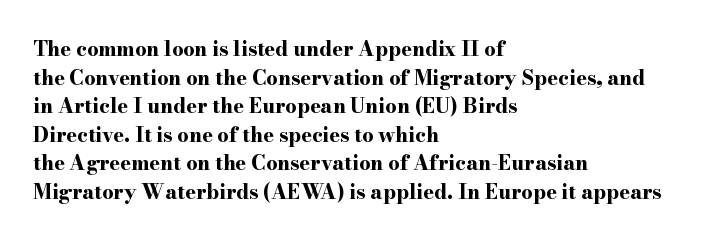
The image shows 20 px bold type, upright; set left-aligned, normal line spacing (1.43x), normal letter spacing, not underlined.
